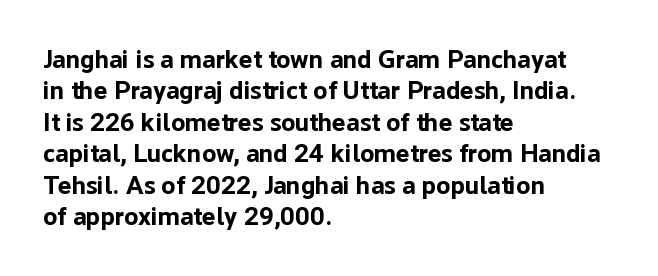
The image shows 26 px bold type, upright; set left-aligned, line spacing 1.21x, normal letter spacing, not underlined.
